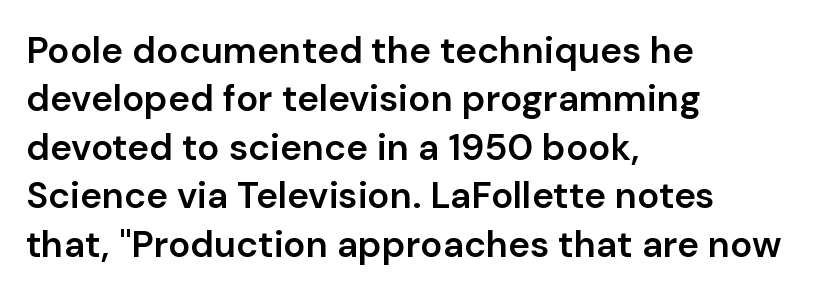
{"serif": "no", "italic": "no", "bold": "semi", "weight": "semibold", "width": "normal", "stroke_contrast": "low", "x_height": "medium", "monospaced": "no", "underline": "no", "align": "left", "line_spacing": "normal", "line_spacing_ratio": 1.31, "letter_spacing": "normal", "letter_spacing_em": 0.0, "glyph_px": 37}
